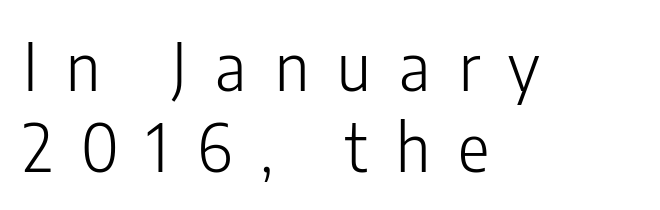
{"serif": "no", "italic": "no", "bold": "no", "weight": "light", "width": "condensed", "stroke_contrast": "low", "x_height": "medium", "monospaced": "no", "underline": "no", "align": "left", "line_spacing_ratio": 1.22, "letter_spacing": "wide", "letter_spacing_em": 0.43, "glyph_px": 66}
